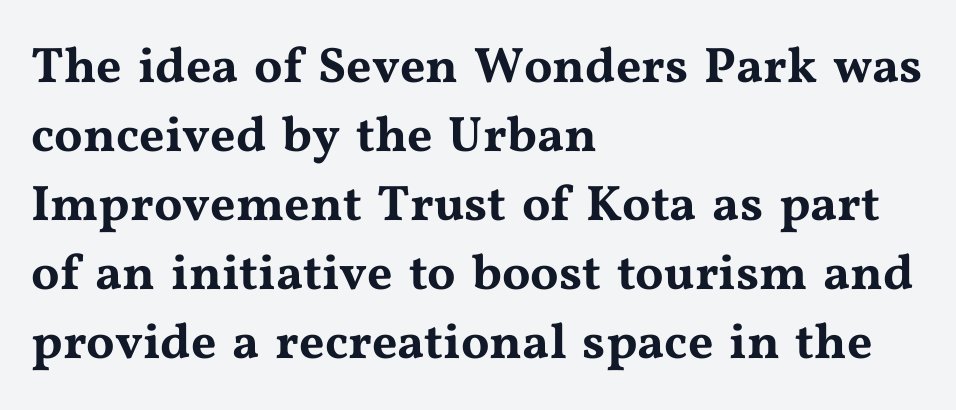
{"serif": "yes", "italic": "no", "width": "wide", "stroke_contrast": "medium", "x_height": "medium", "monospaced": "no", "underline": "no", "align": "left", "line_spacing": "normal", "line_spacing_ratio": 1.38, "letter_spacing": "normal", "letter_spacing_em": 0.0, "glyph_px": 50}
